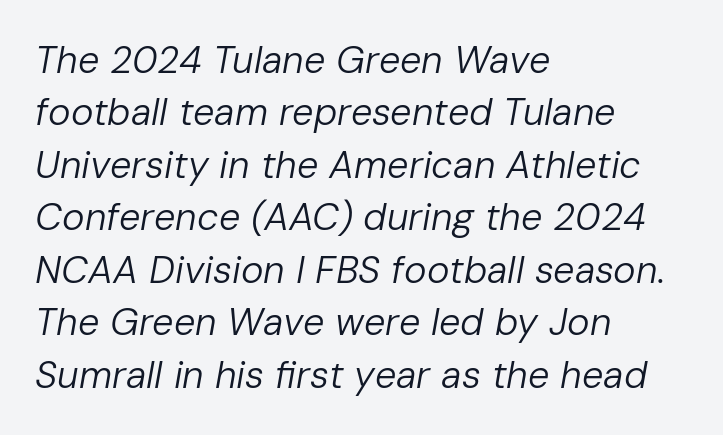
The image shows 38 px regular-weight type, italic (leaning right); set left-aligned, normal line spacing (1.38x), normal letter spacing, not underlined; low stroke contrast and a medium x-height.
